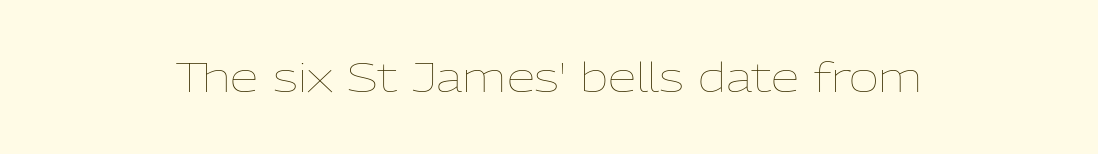
{"italic": "no", "bold": "no", "weight": "thin", "width": "normal", "stroke_contrast": "low", "x_height": "medium", "monospaced": "no", "underline": "no", "letter_spacing": "normal", "letter_spacing_em": 0.0, "glyph_px": 41}
